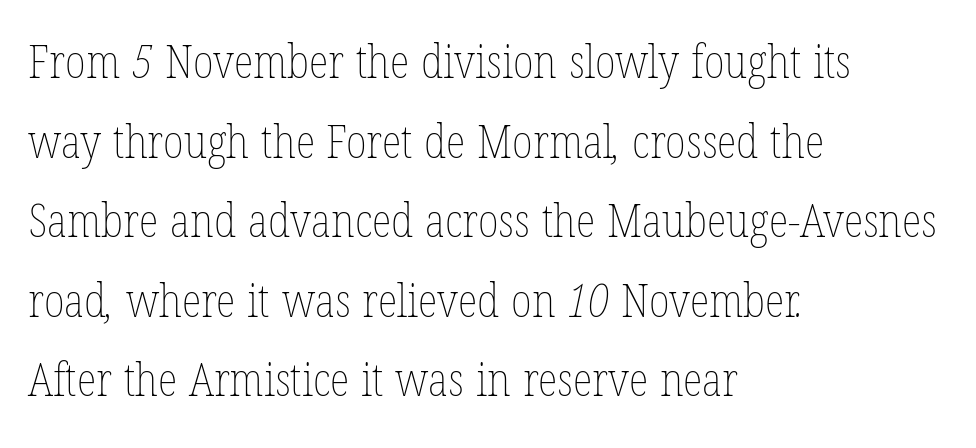
Q: Is the text bold? A: No.
Q: Is the text underlined? A: No.
Q: How is the paragraph aligned? A: Left-aligned.
Q: Is the spacing between letters normal or unusually wide? A: Normal.
Q: Width (condensed, normal, or wide)? A: Condensed.
Q: Stroke contrast? A: Low.
Q: x-height? A: Medium.
Q: Monospaced? A: No.
